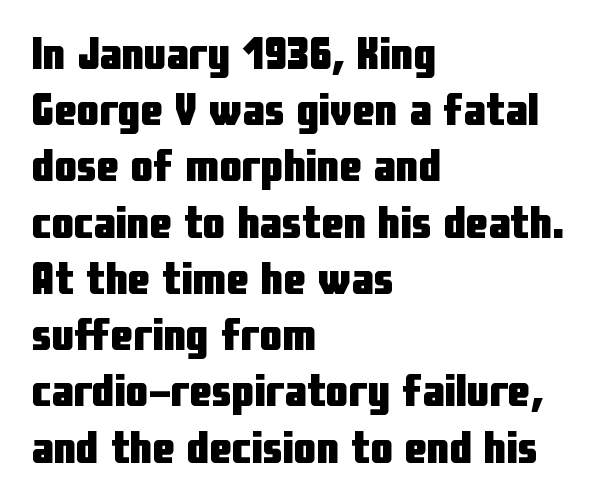
This sample uses a sans-serif face. The specimen omits any rule beneath the text block's lines. Note the varied advance widths — an 'i' is clearly narrower than an 'm'. Whoever set this chose a conventional vertical rhythm. Where is the straight margin? On the left. The letters stand straight up with perfectly vertical stems.
